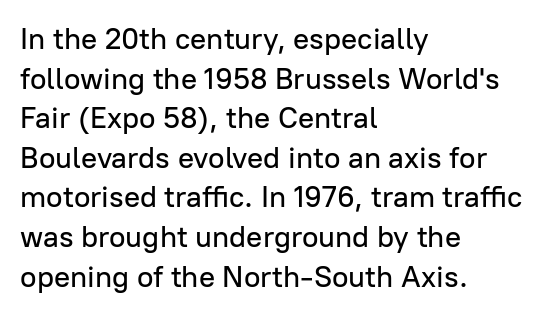
The face used here is proportionally spaced, like ordinary book or web type. A typesetter would mark this as roman, not italic. Grotesque or geometric, the face here clearly has no serifs. Inter-character spacing is left at the font's built-in metrics.
